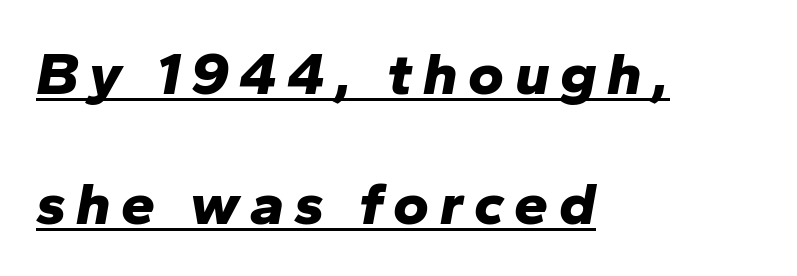
Q: Is the text bold? A: Yes.
Q: Is the text italic (slanted)? A: Yes, it leans right by about 10 degrees.
Q: Is the text underlined? A: Yes.
Q: How is the paragraph aligned? A: Left-aligned.
Q: Is the spacing between lines tight, normal or loose? A: Loose.
Q: Width (condensed, normal, or wide)? A: Normal.
Q: Stroke contrast? A: Low.
Q: x-height? A: Medium.
Q: Monospaced? A: No.
